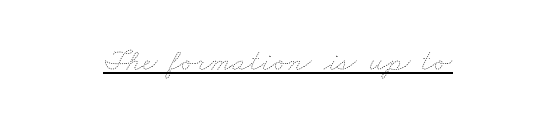
Q: Is the text bold? A: No.
Q: Is the text underlined? A: Yes.
Q: Is the spacing between letters normal or unusually wide? A: Normal.
Q: Width (condensed, normal, or wide)? A: Wide.
Q: Stroke contrast? A: Low.
Q: x-height? A: Small.
Q: Monospaced? A: No.
